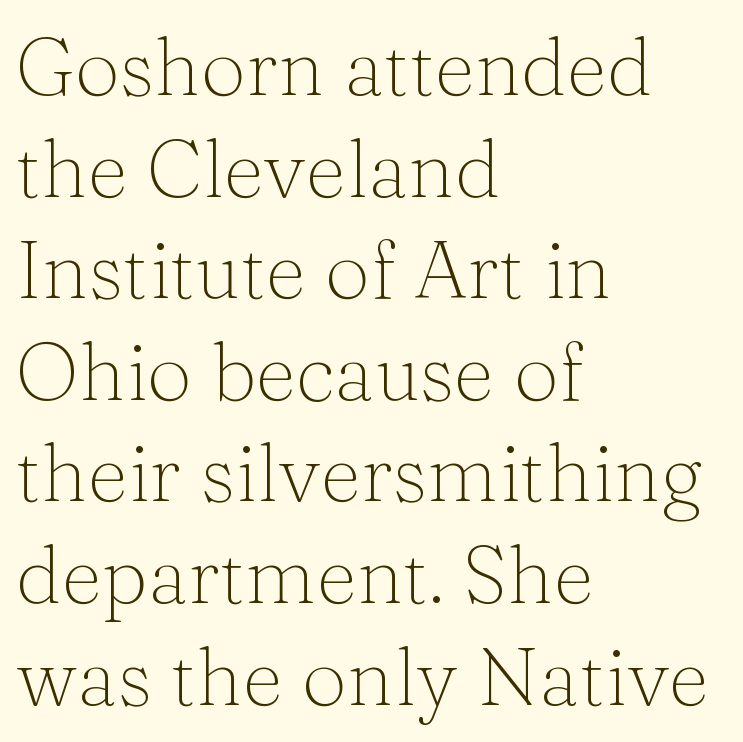
Stem width sits at or under what a default text font uses. Caption: multi-line text, flush left, ragged right. Ascenders rise straight up at ninety degrees. Note the varied advance widths — an 'i' is clearly narrower than an 'm'. Does the leading feel generous? No, just average.
